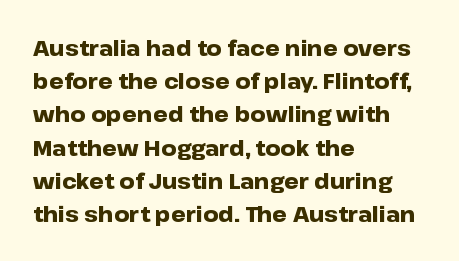
The image shows 21 px bold type, upright; set left-aligned, normal line spacing (1.58x), normal letter spacing, not underlined.
